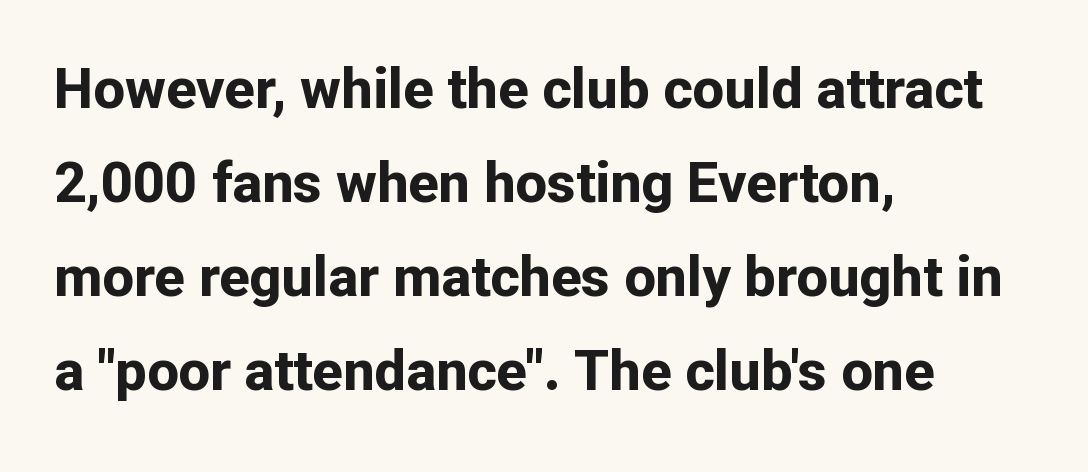
{"serif": "no", "italic": "no", "bold": "yes", "weight": "bold", "width": "normal", "stroke_contrast": "low", "x_height": "medium", "monospaced": "no", "underline": "no", "align": "left", "line_spacing": "normal", "line_spacing_ratio": 1.68, "letter_spacing": "normal", "letter_spacing_em": 0.0, "glyph_px": 56}
